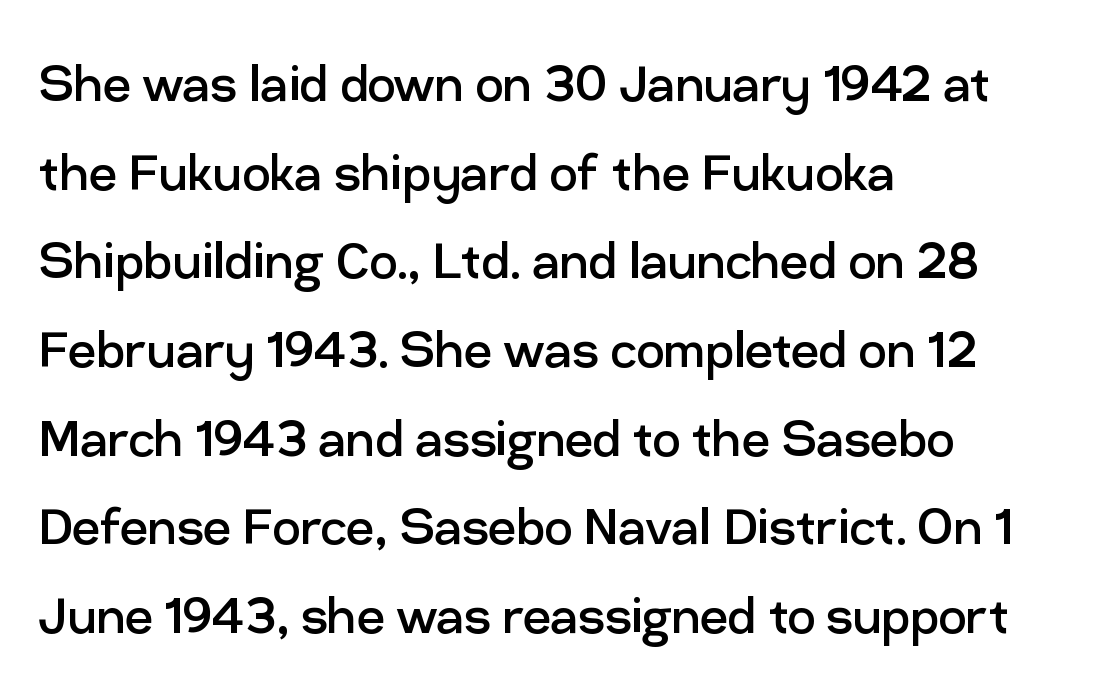
Q: Is the text bold? A: No.
Q: Is the text italic (slanted)? A: No, it is upright.
Q: Is the typeface a serif or a sans-serif typeface? A: Sans-serif.
Q: Is the text underlined? A: No.
Q: How is the paragraph aligned? A: Left-aligned.
Q: Is the spacing between letters normal or unusually wide? A: Normal.
Q: Is the spacing between lines tight, normal or loose? A: Normal.
Q: Width (condensed, normal, or wide)? A: Normal.
Q: Stroke contrast? A: Low.
Q: x-height? A: Medium.
Q: Monospaced? A: No.
